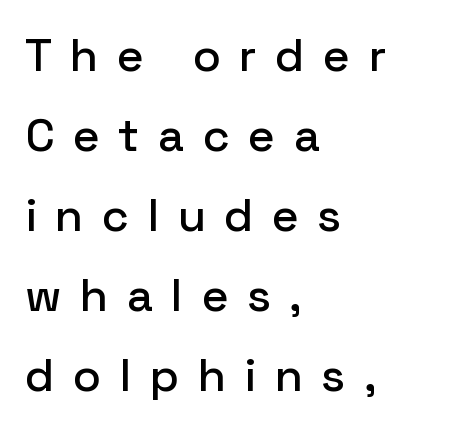
The image shows 46 px sans-serif type, upright; set left-aligned, line spacing 1.74x, unusually wide letter spacing (+0.4 em), not underlined; low stroke contrast and a medium x-height.
